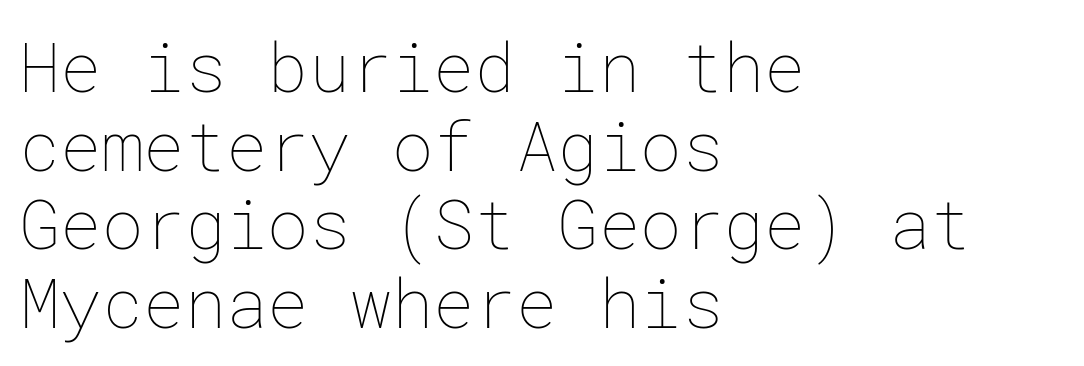
The image shows 69 px thin type, upright; set left-aligned, tight line spacing (1.14x), normal letter spacing, not underlined; low stroke contrast and a medium x-height.
